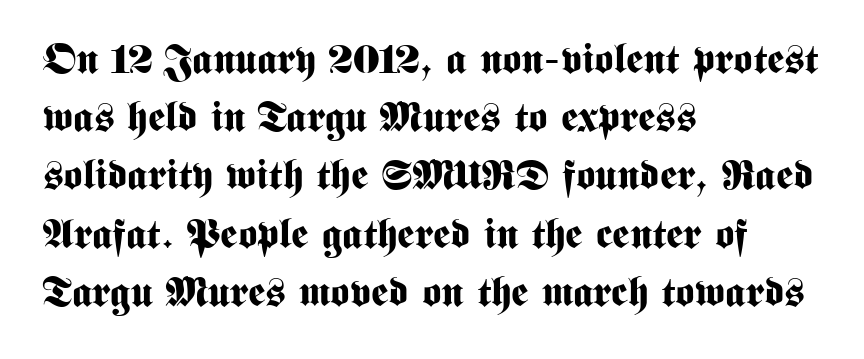
{"serif": "no", "italic": "no", "bold": "yes", "weight": "bold", "width": "condensed", "stroke_contrast": "medium", "x_height": "medium", "monospaced": "no", "underline": "no", "align": "left", "line_spacing": "normal", "line_spacing_ratio": 1.42, "letter_spacing": "normal", "letter_spacing_em": 0.0, "glyph_px": 41}
